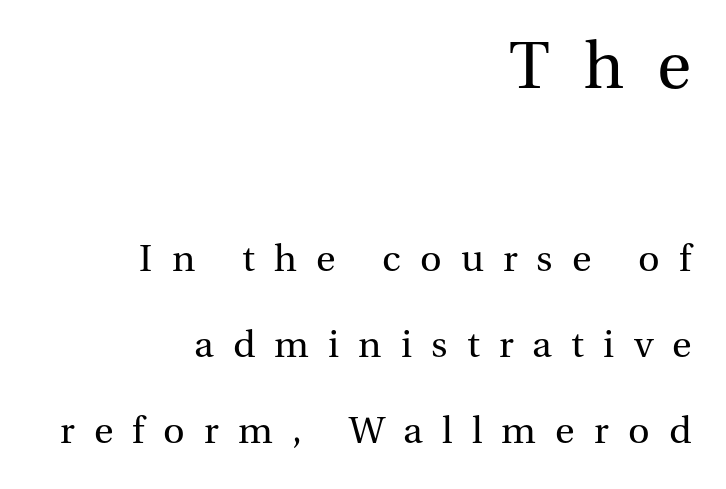
The image shows 70 px regular-weight serif type, upright; set right-aligned, loose line spacing (2.15x), unusually wide letter spacing (+0.48 em), not underlined; the first (top) block is 1.75x larger; medium stroke contrast and a medium x-height.
